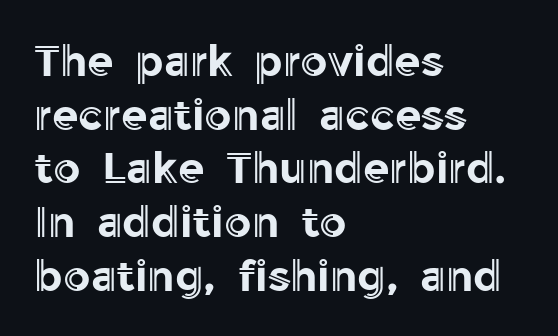
Q: Is the text italic (slanted)? A: No, it is upright.
Q: Is the text underlined? A: No.
Q: How is the paragraph aligned? A: Left-aligned.
Q: Is the spacing between letters normal or unusually wide? A: Normal.
Q: Is the spacing between lines tight, normal or loose? A: Normal.
Q: Width (condensed, normal, or wide)? A: Normal.
Q: x-height? A: Medium.
Q: Monospaced? A: No.
